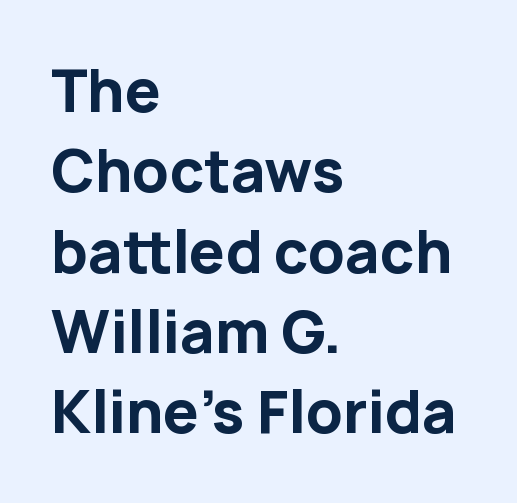
Q: Is the text bold? A: Yes.
Q: Is the text italic (slanted)? A: No, it is upright.
Q: Is the typeface a serif or a sans-serif typeface? A: Sans-serif.
Q: Is the text underlined? A: No.
Q: How is the paragraph aligned? A: Left-aligned.
Q: Is the spacing between letters normal or unusually wide? A: Normal.
Q: Is the spacing between lines tight, normal or loose? A: Normal.
Q: Width (condensed, normal, or wide)? A: Normal.
Q: Stroke contrast? A: Low.
Q: x-height? A: Medium.
Q: Monospaced? A: No.
